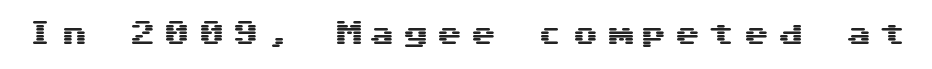
{"italic": "no", "underline": "no", "letter_spacing": "wide", "letter_spacing_em": 0.31, "glyph_px": 26}
